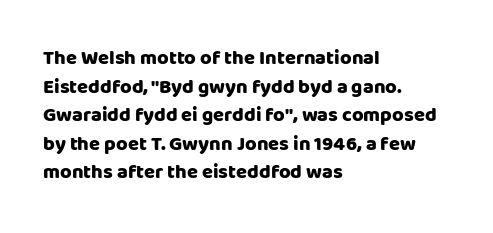
Q: Is the text bold? A: Yes.
Q: Is the text italic (slanted)? A: No, it is upright.
Q: Is the text underlined? A: No.
Q: How is the paragraph aligned? A: Left-aligned.
Q: Is the spacing between letters normal or unusually wide? A: Normal.
Q: Is the spacing between lines tight, normal or loose? A: Normal.
